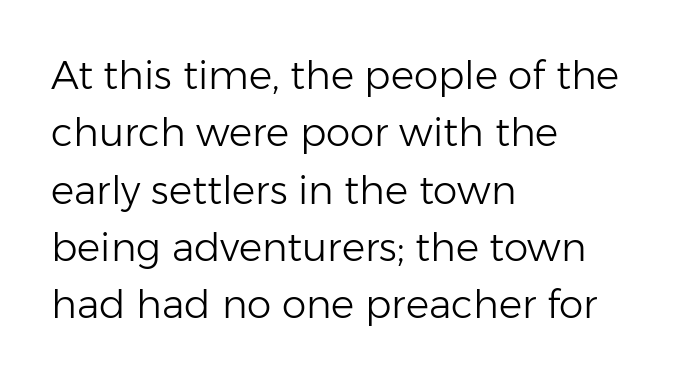
The image shows 39 px light sans-serif type, upright; set left-aligned, normal line spacing (1.47x), normal letter spacing, not underlined; low stroke contrast and a medium x-height.
